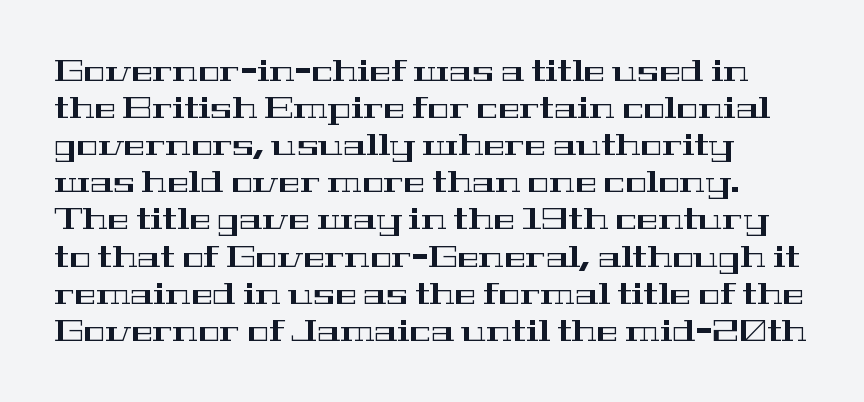
The paragraph shown leans on its left margin. Ordinary non-slanted type is in use. The lines sit at an ordinary, default distance from one another. Letters rest on an invisible, unmarked baseline. The face used here is proportionally spaced, like ordinary book or web type. The typeface chosen for these lines features serifs.
